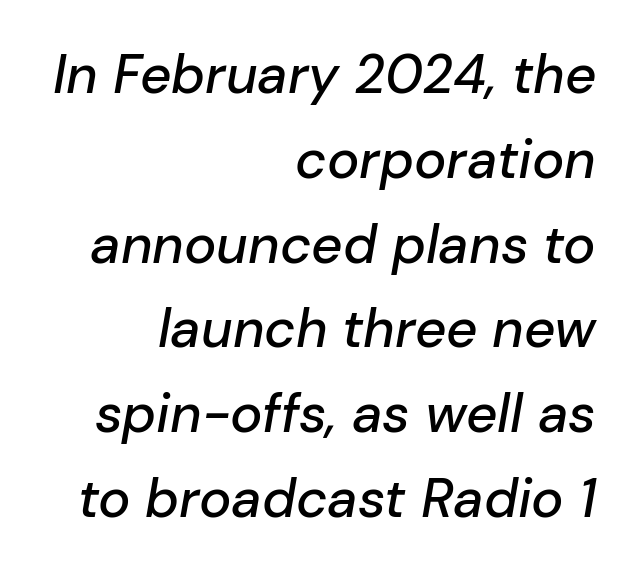
{"italic": "yes", "lean": "right", "slant_degrees": 10, "width": "normal", "stroke_contrast": "low", "x_height": "medium", "monospaced": "no", "underline": "no", "align": "right", "line_spacing": "normal", "line_spacing_ratio": 1.57, "letter_spacing": "normal", "letter_spacing_em": 0.0, "glyph_px": 54}
